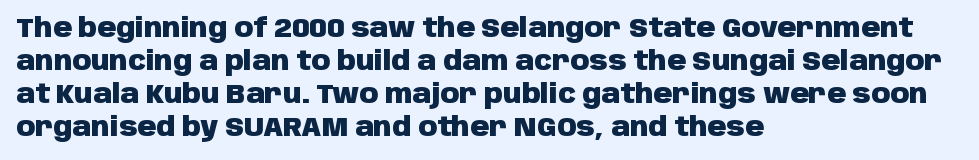
{"italic": "no", "bold": "yes", "underline": "no", "align": "left", "line_spacing": "normal", "line_spacing_ratio": 1.27, "letter_spacing": "normal", "letter_spacing_em": 0.0, "glyph_px": 26}
